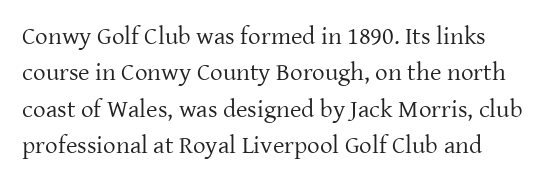
The image shows 25 px text type, upright; set left-aligned, normal line spacing (1.46x), normal letter spacing, not underlined.
